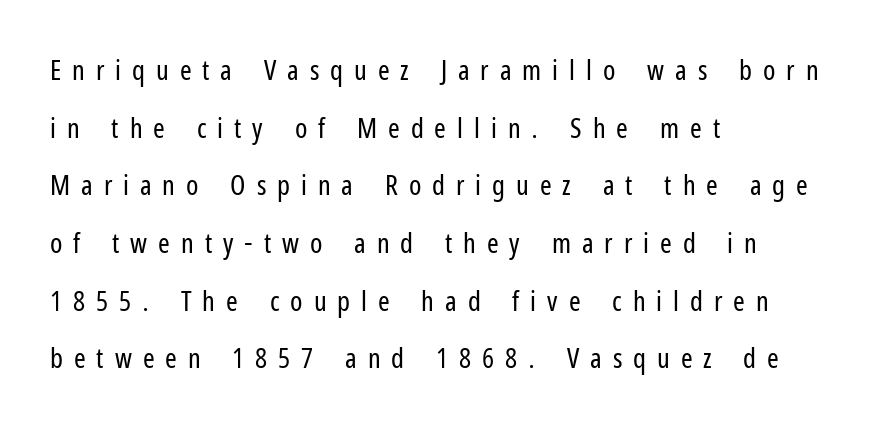
{"serif": "no", "italic": "no", "bold": "no", "weight": "regular", "width": "condensed", "stroke_contrast": "low", "x_height": "medium", "monospaced": "no", "underline": "no", "align": "left", "line_spacing": "loose", "line_spacing_ratio": 2.06, "letter_spacing": "wide", "letter_spacing_em": 0.39, "glyph_px": 28}
